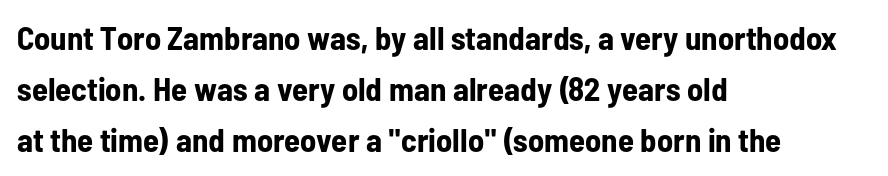
The letterforms sit shoulder to shoulder at normal distance. A classic flush-left, rag-right setting is used for this passage. You can tell from the bare stems that sans-serif type was used. Tall strokes in this sample are plumb rather than angled.
